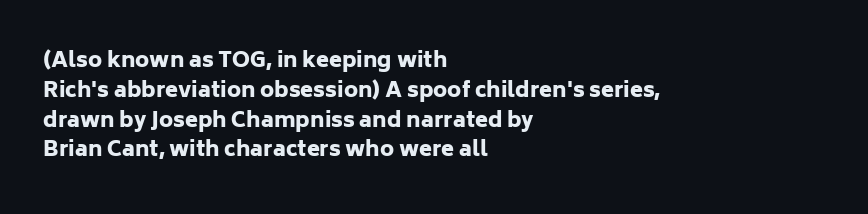
A bare baseline throughout the passage. Heavy-handed strokes throughout: this text is bold. Style check: upright. The setting favours the left margin, as ordinary paragraphs usually do. How are the letters spaced? Ordinarily, with no added tracking.
